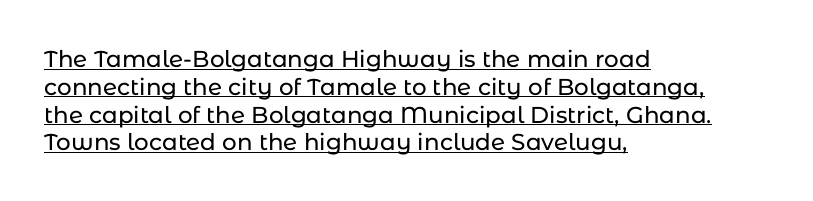
Q: Is the text italic (slanted)? A: No, it is upright.
Q: Is the text underlined? A: Yes.
Q: How is the paragraph aligned? A: Left-aligned.
Q: Is the spacing between letters normal or unusually wide? A: Normal.
